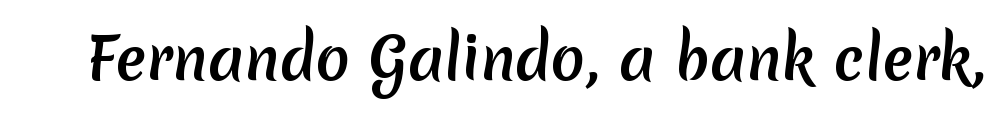
The image shows 57 px semibold sans-serif type; set normal letter spacing, not underlined; low stroke contrast and a medium x-height.
